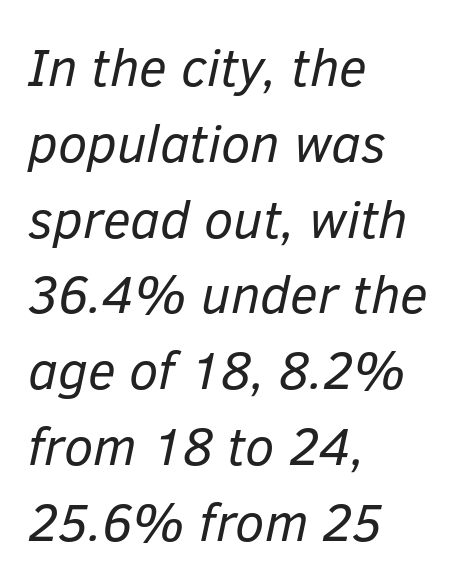
The image shows 53 px regular-weight type, italic (leaning right); set left-aligned, normal line spacing (1.43x), normal letter spacing, not underlined; low stroke contrast and a medium x-height.
